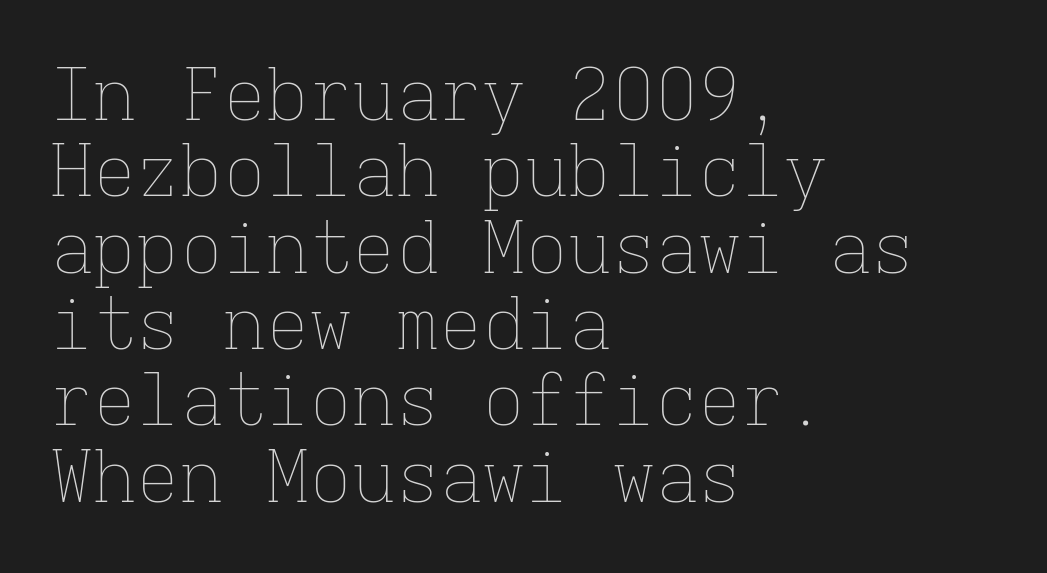
Q: Is the text bold? A: No.
Q: Is the text italic (slanted)? A: No, it is upright.
Q: Is the text underlined? A: No.
Q: How is the paragraph aligned? A: Left-aligned.
Q: Is the spacing between letters normal or unusually wide? A: Normal.
Q: Is the spacing between lines tight, normal or loose? A: Tight.
Q: Width (condensed, normal, or wide)? A: Normal.
Q: Stroke contrast? A: Low.
Q: x-height? A: Medium.
Q: Monospaced? A: Yes.
